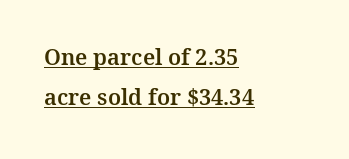
Q: Is the text italic (slanted)? A: No, it is upright.
Q: Is the text underlined? A: Yes.
Q: How is the paragraph aligned? A: Left-aligned.
Q: Is the spacing between letters normal or unusually wide? A: Normal.
